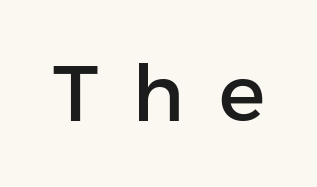
{"serif": "no", "italic": "no", "width": "normal", "stroke_contrast": "low", "x_height": "medium", "monospaced": "no", "underline": "no", "letter_spacing": "wide", "letter_spacing_em": 0.44, "glyph_px": 78}
